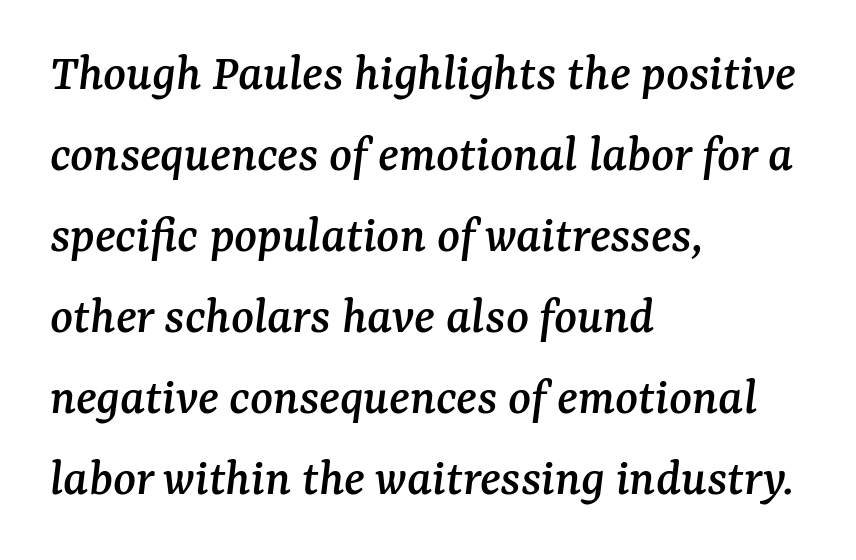
{"serif": "yes", "italic": "yes", "lean": "right", "slant_degrees": 7, "width": "normal", "stroke_contrast": "medium", "x_height": "medium", "monospaced": "no", "underline": "no", "align": "left", "line_spacing": "normal", "line_spacing_ratio": 1.53, "letter_spacing": "normal", "letter_spacing_em": 0.0, "glyph_px": 53}
